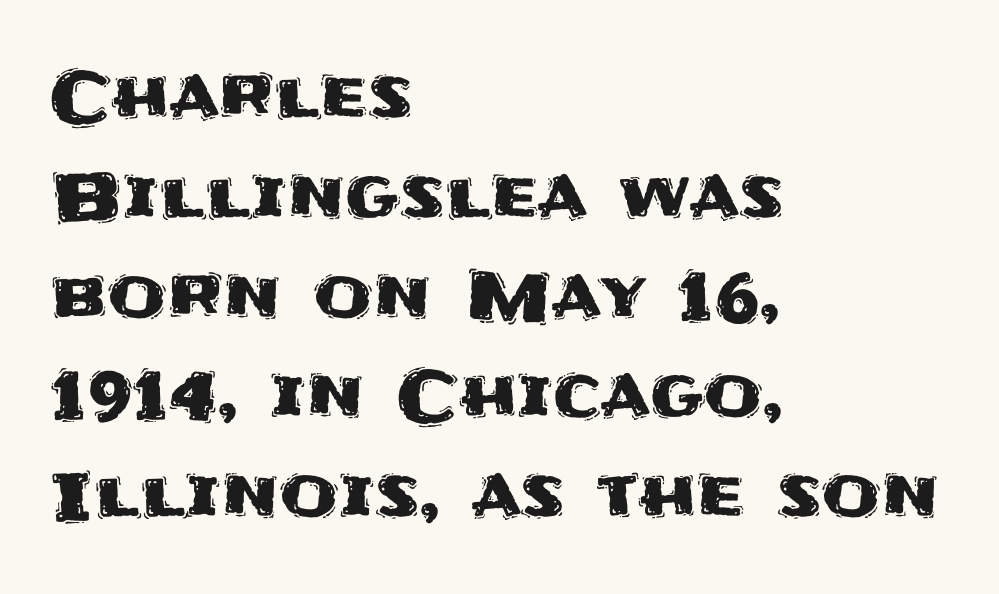
The image shows 67 px sans-serif type, upright; set left-aligned, normal line spacing (1.49x), normal letter spacing, not underlined; medium stroke contrast and a large x-height.
